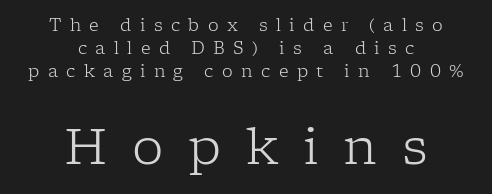
The image shows 50 px light serif type, upright; set centered, normal line spacing (1.34x), unusually wide letter spacing (+0.49 em), not underlined; the second (bottom) block is 2.94x larger; low stroke contrast and a medium x-height.
